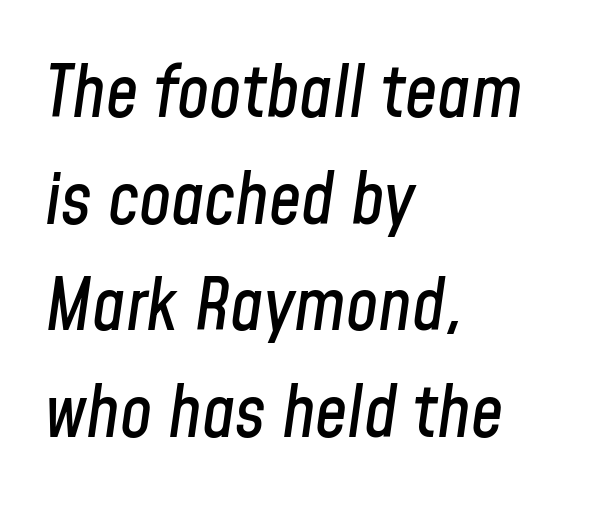
Q: Is the text italic (slanted)? A: Yes, it leans right by about 8 degrees.
Q: Is the text underlined? A: No.
Q: How is the paragraph aligned? A: Left-aligned.
Q: Is the spacing between letters normal or unusually wide? A: Normal.
Q: Is the spacing between lines tight, normal or loose? A: Normal.
Q: Width (condensed, normal, or wide)? A: Condensed.
Q: Stroke contrast? A: Low.
Q: x-height? A: Medium.
Q: Monospaced? A: No.
